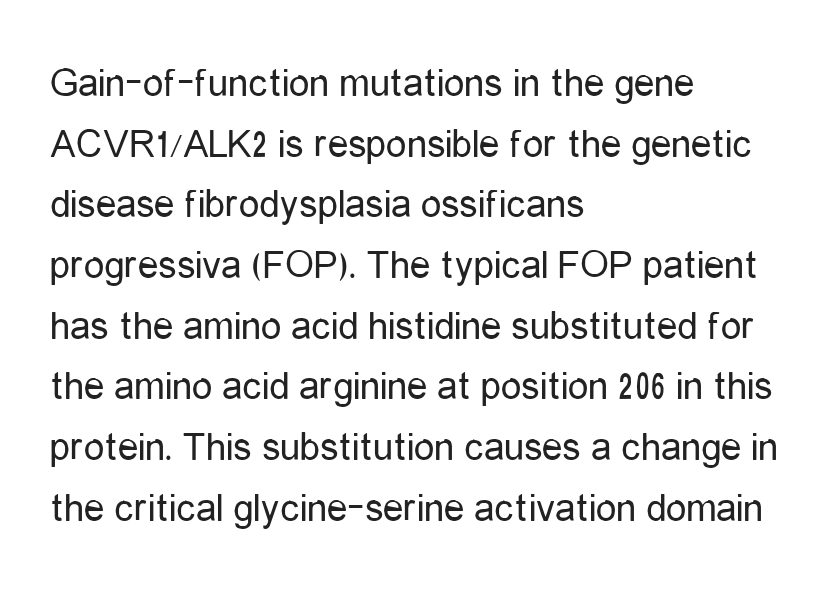
The image shows 41 px regular-weight, condensed sans-serif type, upright; set left-aligned, normal line spacing (1.48x), normal letter spacing, not underlined; low stroke contrast and a medium x-height.
